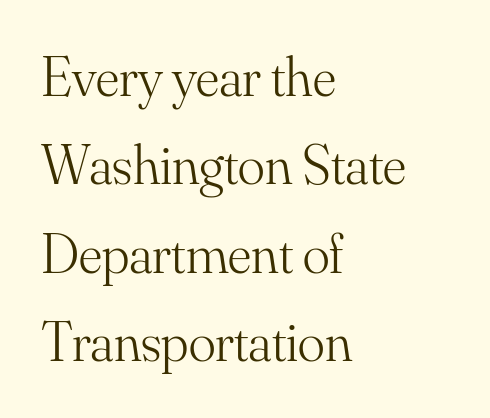
If you drew a line through each stem, it would be perfectly vertical. Tracking value appears to be zero — textbook default spacing. How would I describe the line gaps? Plain and ordinary. Descenders hang freely into open space. Nothing heavy about these letters — not bold at all. Think of a printed novel: that variable character pitch is what you see here.
